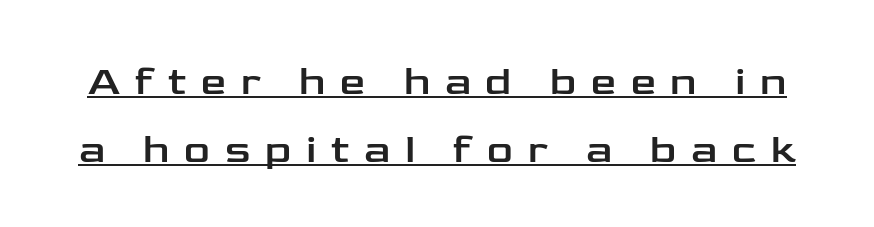
Q: Is the text italic (slanted)? A: No, it is upright.
Q: Is the typeface a serif or a sans-serif typeface? A: Sans-serif.
Q: Is the text underlined? A: Yes.
Q: Is the spacing between letters normal or unusually wide? A: Unusually wide.
Q: Is the spacing between lines tight, normal or loose? A: Normal.
Q: Width (condensed, normal, or wide)? A: Wide.
Q: Stroke contrast? A: Low.
Q: x-height? A: Medium.
Q: Monospaced? A: No.
